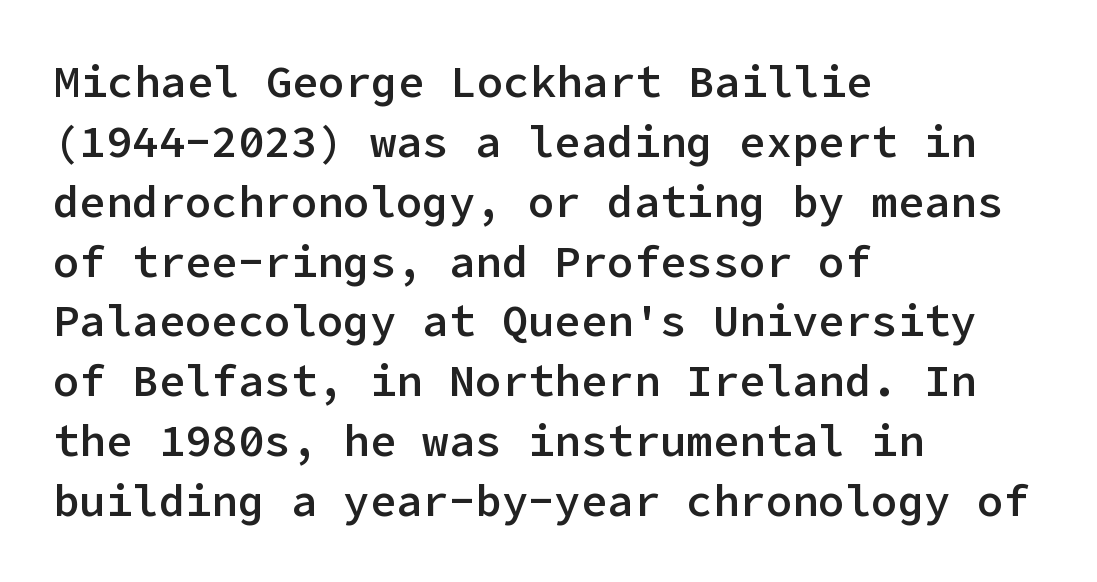
Q: Is the text bold? A: Semi-bold.
Q: Is the text italic (slanted)? A: No, it is upright.
Q: Is the typeface a serif or a sans-serif typeface? A: Sans-serif.
Q: Is the text underlined? A: No.
Q: How is the paragraph aligned? A: Left-aligned.
Q: Is the spacing between letters normal or unusually wide? A: Normal.
Q: Is the spacing between lines tight, normal or loose? A: Normal.
Q: Width (condensed, normal, or wide)? A: Normal.
Q: Stroke contrast? A: Low.
Q: x-height? A: Medium.
